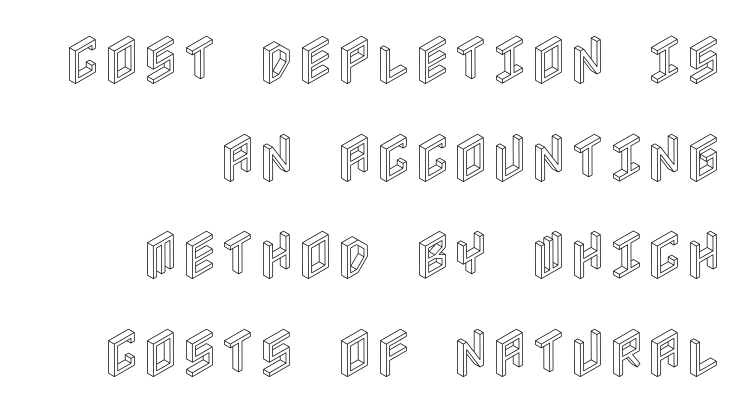
{"italic": "no", "width": "condensed", "x_height": "large", "underline": "no", "align": "right", "line_spacing_ratio": 1.84, "letter_spacing": "normal", "letter_spacing_em": 0.0, "glyph_px": 53}
